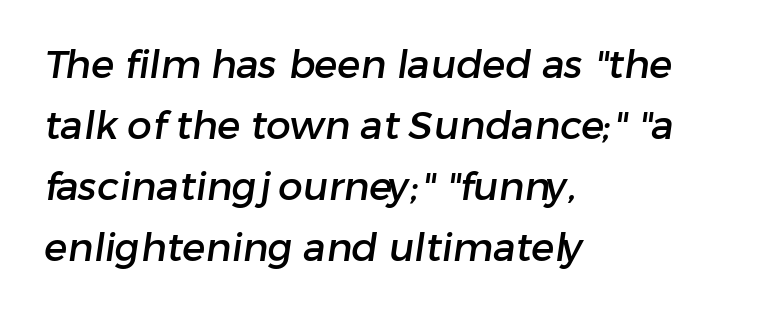
The line texture is even and compact thanks to regular tracking. Horizontally, the lines are justified to the leading edge only. The space beneath each line is pristine and unruled. Here the designer chose a conventional face with non-uniform glyph widths.
